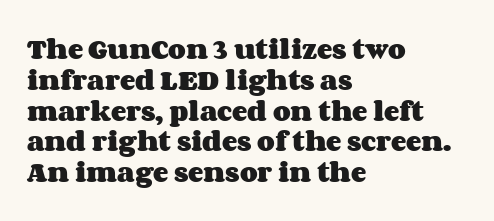
It's the straight-up-and-down kind of type. Descender tails drop into unmarked territory. Weight check: bold — yes, fully. Line beginnings align vertically; line endings do not.
